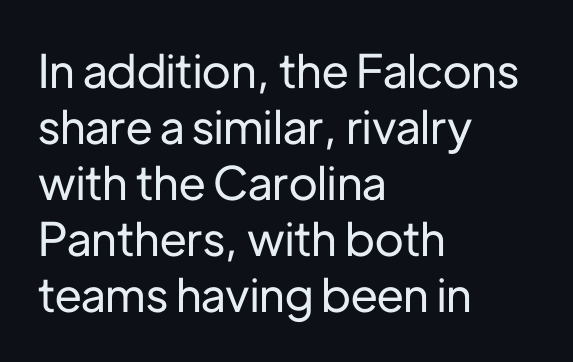
The image shows 46 px sans-serif type, upright; set left-aligned, line spacing 1.22x, normal letter spacing, not underlined; low stroke contrast and a medium x-height.
